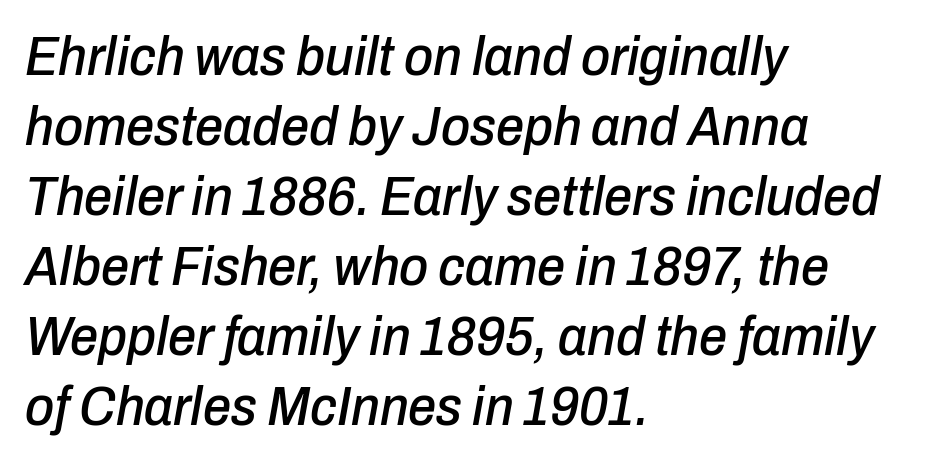
Q: Is the text italic (slanted)? A: Yes, it leans right by about 10 degrees.
Q: Is the text underlined? A: No.
Q: How is the paragraph aligned? A: Left-aligned.
Q: Is the spacing between letters normal or unusually wide? A: Normal.
Q: Is the spacing between lines tight, normal or loose? A: Normal.
Q: Width (condensed, normal, or wide)? A: Condensed.
Q: Stroke contrast? A: Low.
Q: x-height? A: Medium.
Q: Monospaced? A: No.
